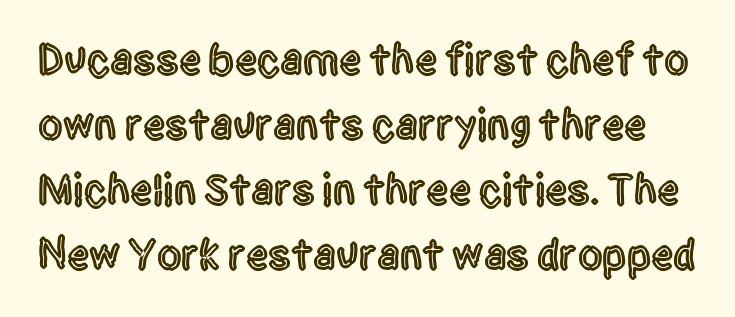
Q: Is the text italic (slanted)? A: No, it is upright.
Q: Is the typeface a serif or a sans-serif typeface? A: Sans-serif.
Q: Is the text underlined? A: No.
Q: Is the spacing between letters normal or unusually wide? A: Normal.
Q: Is the spacing between lines tight, normal or loose? A: Normal.
Q: Width (condensed, normal, or wide)? A: Condensed.
Q: x-height? A: Large.
Q: Monospaced? A: No.
